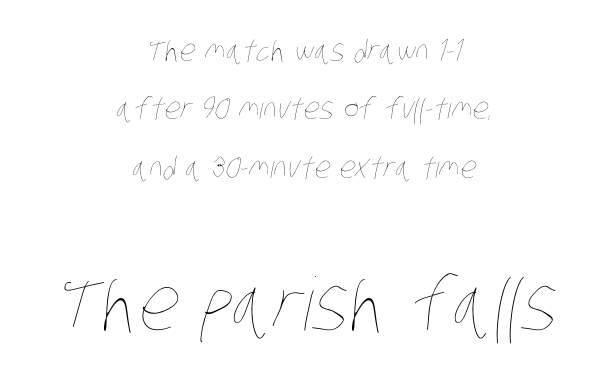
{"bold": "no", "weight": "thin", "width": "condensed", "stroke_contrast": "low", "x_height": "large", "monospaced": "no", "underline": "no", "align": "center", "line_spacing": "loose", "line_spacing_ratio": 2.01, "letter_spacing": "normal", "letter_spacing_em": 0.0, "larger_block": "second", "size_ratio": 2.52, "glyph_px": 73}
